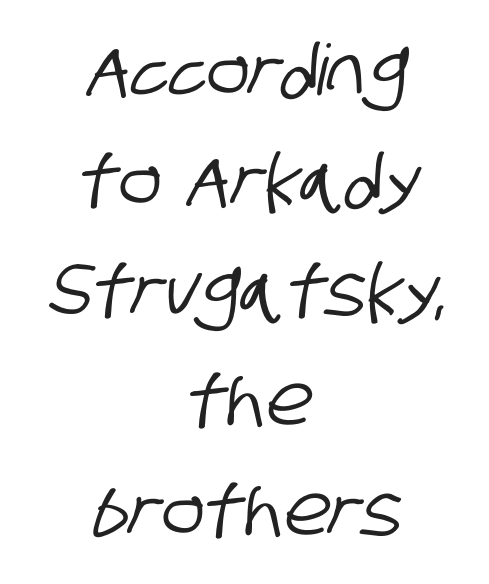
{"serif": "no", "width": "condensed", "stroke_contrast": "low", "x_height": "large", "monospaced": "no", "underline": "no", "align": "center", "line_spacing": "normal", "line_spacing_ratio": 1.57, "letter_spacing": "normal", "letter_spacing_em": 0.0, "glyph_px": 70}
